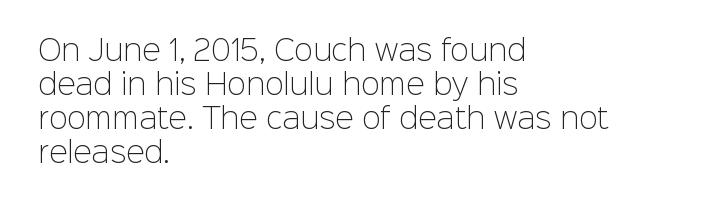
Spacing verdict: proportional, widths tailored to each character. Unbolded letterforms with no extra heft. Is the block centered? No — it sits flush against the left margin. Words appear dense and cohesive because spacing is normal. Nope, not italic — everything's standing straight. Are there feet on the stems? There aren't — it's a sans.
